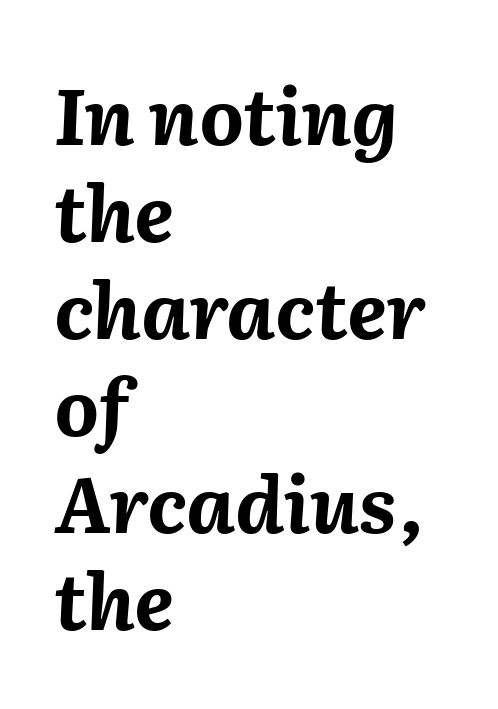
Q: Is the text bold? A: Yes.
Q: Is the text italic (slanted)? A: Yes, it leans right by about 2 degrees.
Q: Is the text underlined? A: No.
Q: How is the paragraph aligned? A: Left-aligned.
Q: Is the spacing between letters normal or unusually wide? A: Normal.
Q: Is the spacing between lines tight, normal or loose? A: Normal.
Q: Width (condensed, normal, or wide)? A: Normal.
Q: Stroke contrast? A: Medium.
Q: x-height? A: Medium.
Q: Monospaced? A: No.
